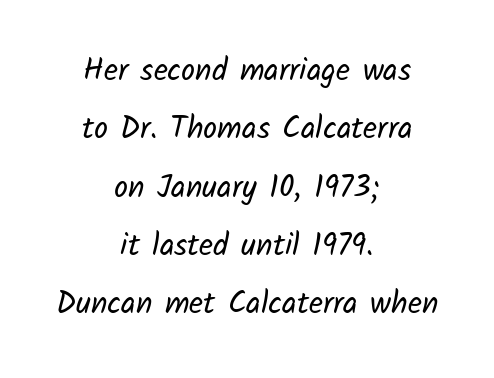
Q: Is the text bold? A: No.
Q: Is the typeface a serif or a sans-serif typeface? A: Sans-serif.
Q: Is the text underlined? A: No.
Q: How is the paragraph aligned? A: Centered.
Q: Is the spacing between letters normal or unusually wide? A: Normal.
Q: Width (condensed, normal, or wide)? A: Normal.
Q: Stroke contrast? A: Low.
Q: x-height? A: Medium.
Q: Monospaced? A: No.
